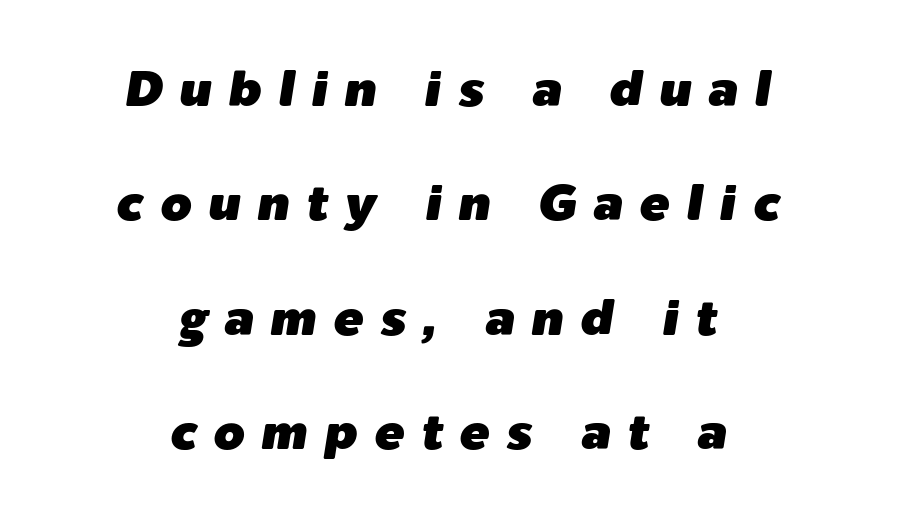
Q: Is the text italic (slanted)? A: Yes, it leans right by about 9 degrees.
Q: Is the text underlined? A: No.
Q: How is the paragraph aligned? A: Centered.
Q: Is the spacing between letters normal or unusually wide? A: Unusually wide.
Q: Is the spacing between lines tight, normal or loose? A: Loose.
Q: Width (condensed, normal, or wide)? A: Normal.
Q: Stroke contrast? A: Low.
Q: x-height? A: Medium.
Q: Monospaced? A: No.
